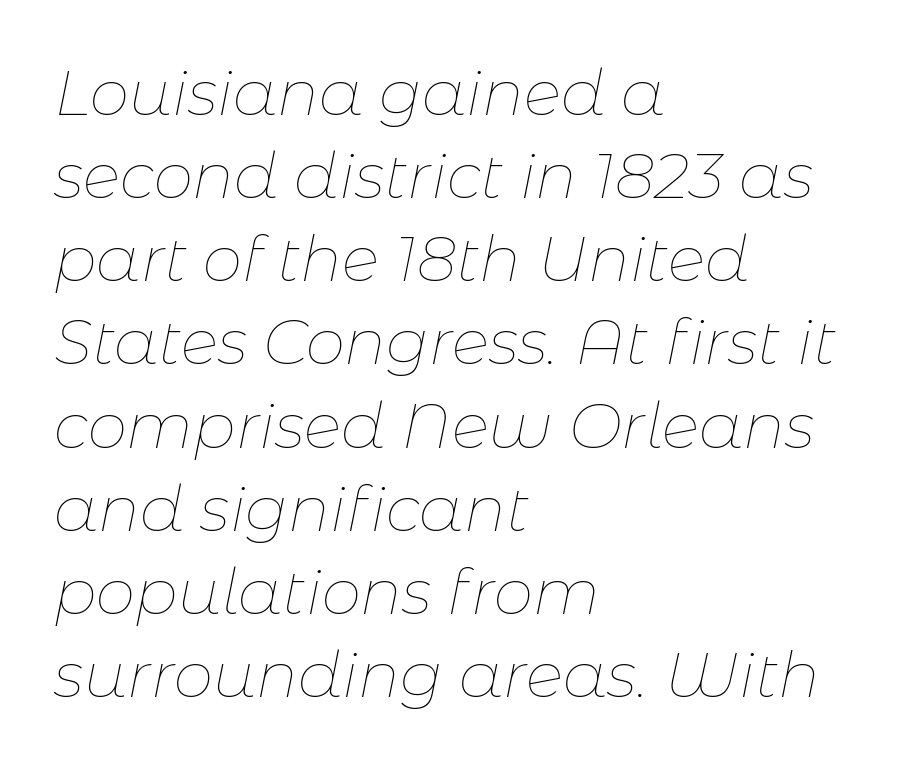
Q: Is the text bold? A: No.
Q: Is the text italic (slanted)? A: Yes, it leans right by about 11 degrees.
Q: Is the text underlined? A: No.
Q: How is the paragraph aligned? A: Left-aligned.
Q: Is the spacing between letters normal or unusually wide? A: Normal.
Q: Is the spacing between lines tight, normal or loose? A: Normal.
Q: Width (condensed, normal, or wide)? A: Normal.
Q: Stroke contrast? A: Low.
Q: x-height? A: Medium.
Q: Monospaced? A: No.
